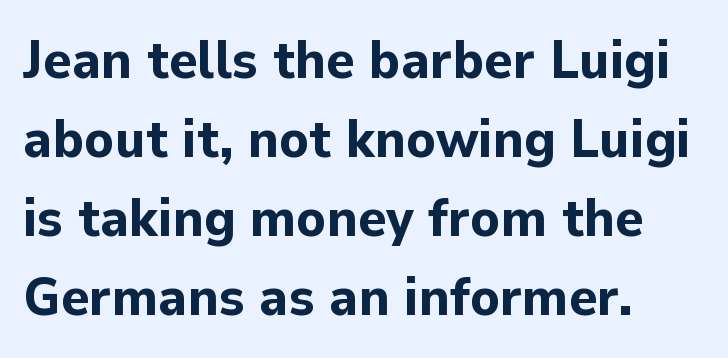
The image shows 54 px bold sans-serif type, upright; set left-aligned, normal line spacing (1.46x), normal letter spacing, not underlined; low stroke contrast and a medium x-height.
